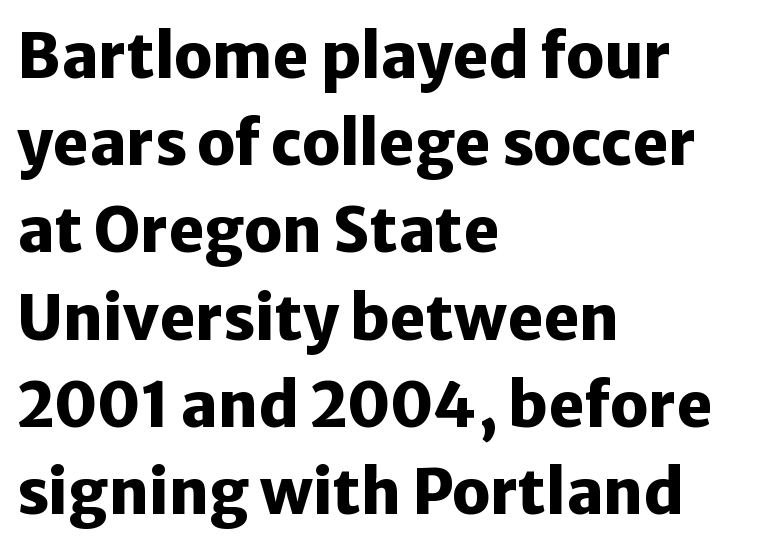
Q: Is the text bold? A: Yes.
Q: Is the text italic (slanted)? A: No, it is upright.
Q: Is the typeface a serif or a sans-serif typeface? A: Sans-serif.
Q: Is the text underlined? A: No.
Q: How is the paragraph aligned? A: Left-aligned.
Q: Is the spacing between letters normal or unusually wide? A: Normal.
Q: Is the spacing between lines tight, normal or loose? A: Normal.
Q: Width (condensed, normal, or wide)? A: Normal.
Q: Stroke contrast? A: Low.
Q: x-height? A: Medium.
Q: Monospaced? A: No.
